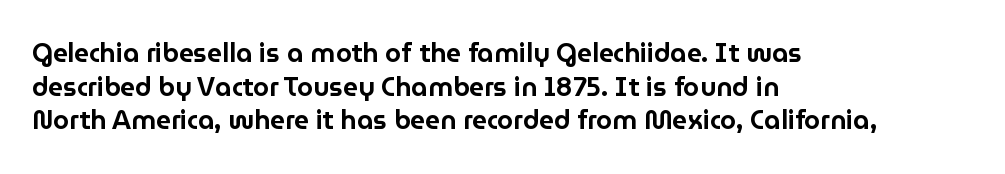
{"italic": "no", "underline": "no", "align": "left", "line_spacing": "normal", "line_spacing_ratio": 1.29, "letter_spacing": "normal", "letter_spacing_em": 0.0, "glyph_px": 26}
